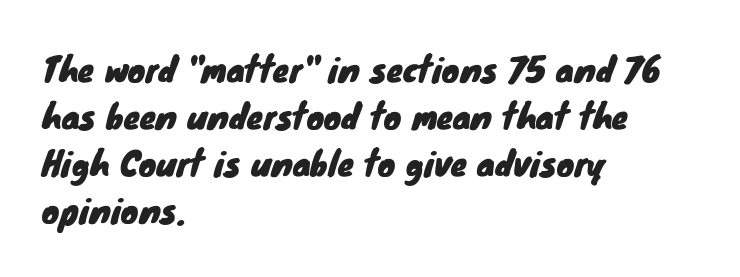
The image shows 33 px sans-serif type; set left-aligned, normal line spacing (1.42x), normal letter spacing, not underlined; low stroke contrast and a small x-height.
